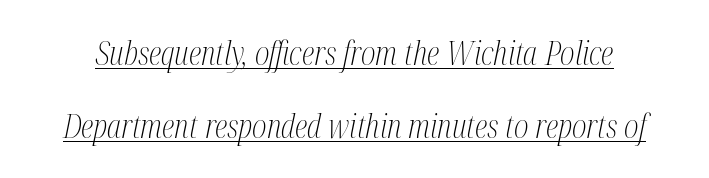
Does the leading feel generous? Absolutely, it's lavish. When letters slant like this, we call the style italic. Unbolded letterforms with no extra heft. Is there an underline? Yes — a line sits under the letters. You could not count columns in this text — the font is proportionally spaced. Observe the serifs anchoring each vertical stroke in this sample.
